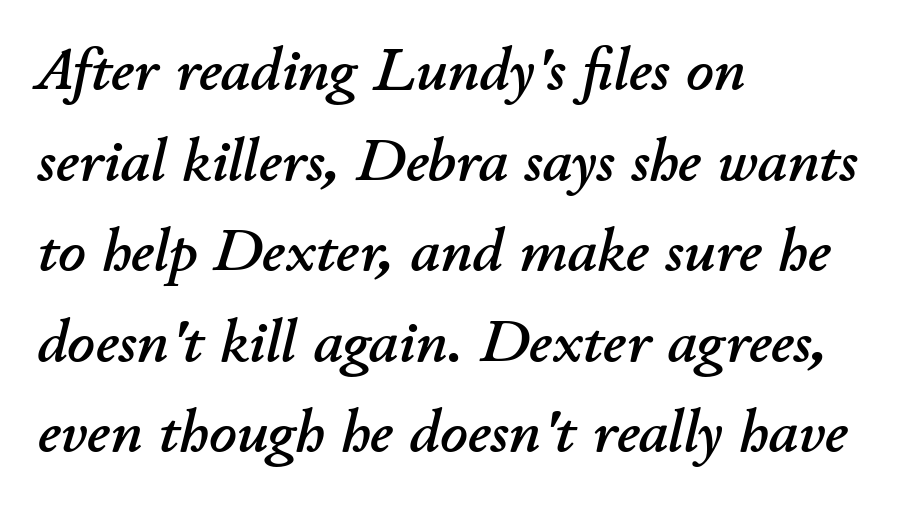
The face used here is proportionally spaced, like ordinary book or web type. A bare baseline throughout the passage. Students, observe: this is what conventionally led text looks like. Standard letterfit; no display-style spreading of the glyphs.
